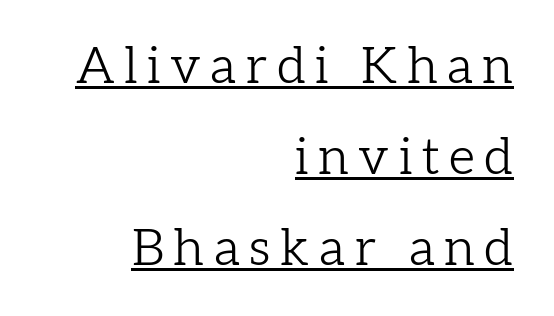
Unlike italic type, these characters show no tilt at all. Leftover space on each line is placed entirely before the opening word. Note the varied advance widths — an 'i' is clearly narrower than an 'm'. Font category for this specimen: serif.
